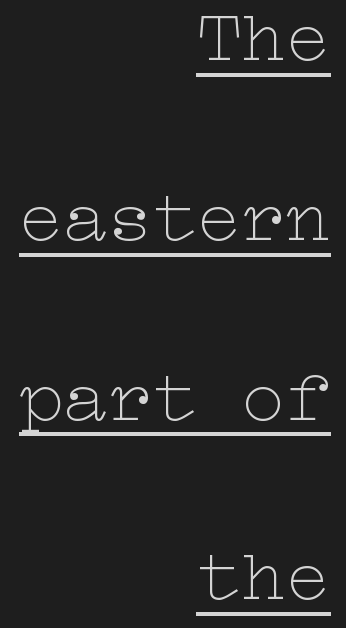
Q: Is the text bold? A: No.
Q: Is the text italic (slanted)? A: No, it is upright.
Q: Is the text underlined? A: Yes.
Q: How is the paragraph aligned? A: Right-aligned.
Q: Is the spacing between letters normal or unusually wide? A: Normal.
Q: Is the spacing between lines tight, normal or loose? A: Loose.
Q: Width (condensed, normal, or wide)? A: Wide.
Q: Stroke contrast? A: Low.
Q: x-height? A: Medium.
